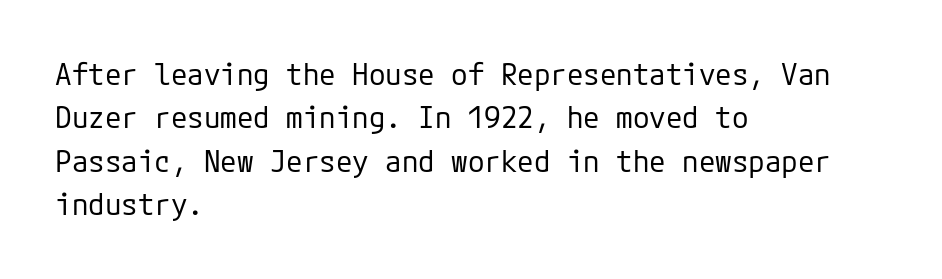
Q: Is the text bold? A: No.
Q: Is the text italic (slanted)? A: No, it is upright.
Q: Is the typeface a serif or a sans-serif typeface? A: Sans-serif.
Q: Is the text underlined? A: No.
Q: How is the paragraph aligned? A: Left-aligned.
Q: Is the spacing between letters normal or unusually wide? A: Normal.
Q: Is the spacing between lines tight, normal or loose? A: Normal.
Q: Width (condensed, normal, or wide)? A: Normal.
Q: Stroke contrast? A: Low.
Q: x-height? A: Medium.
